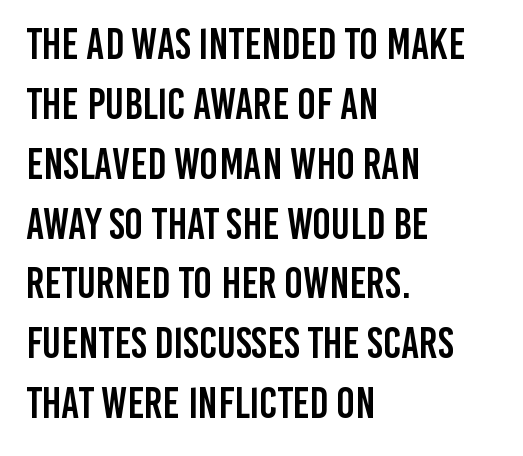
Stroke terminals: plain, sans-serif. Looks like regular typesetting: each glyph gets only the width it needs. A clean baseline with only descenders dipping below it. Style check: upright. The rendering keeps characters at their native spacing. Whoever set this chose a conventional vertical rhythm.
